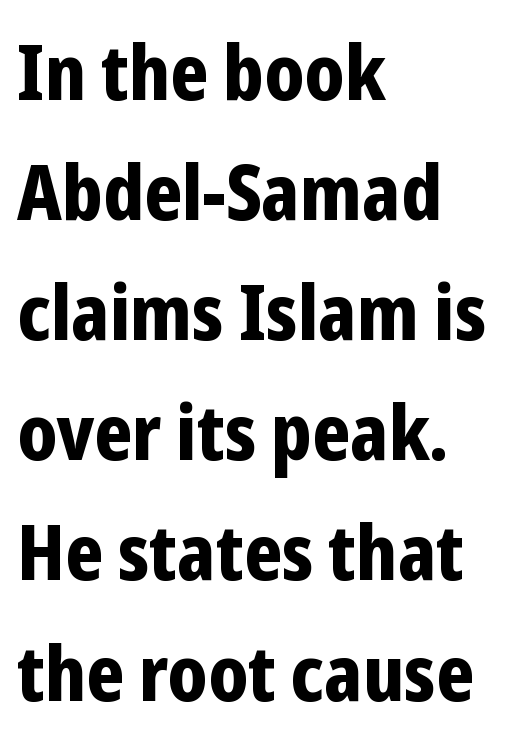
Q: Is the text bold? A: Yes.
Q: Is the text italic (slanted)? A: No, it is upright.
Q: Is the typeface a serif or a sans-serif typeface? A: Sans-serif.
Q: Is the text underlined? A: No.
Q: How is the paragraph aligned? A: Left-aligned.
Q: Is the spacing between letters normal or unusually wide? A: Normal.
Q: Is the spacing between lines tight, normal or loose? A: Normal.
Q: Width (condensed, normal, or wide)? A: Condensed.
Q: Stroke contrast? A: Low.
Q: x-height? A: Medium.
Q: Monospaced? A: No.
